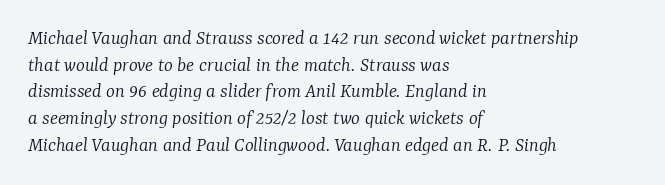
Regarding leading, the lines here are spaced in the standard way. These lines were composed using italics. The strokes carry an ordinary text weight at most. The text block is weighted toward the left margin, trailing off unevenly rightward. The words here are not underlined. Characters follow at the spacing the type designer built in.
